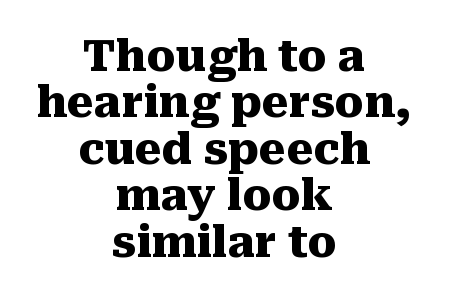
The image shows 43 px heavy serif type, upright; set centered, tight line spacing (1.08x), normal letter spacing, not underlined; medium stroke contrast and a medium x-height.
